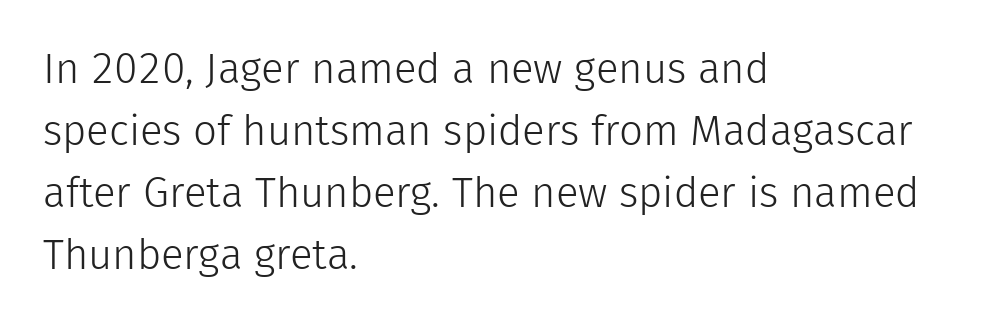
The image shows 42 px light sans-serif type, upright; set left-aligned, normal line spacing (1.48x), normal letter spacing, not underlined; low stroke contrast and a medium x-height.
